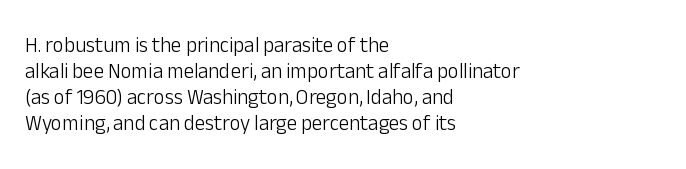
The typography opts for an upright posture over an oblique one. Unmarked baselines from the first word to the last. Students, note that the glyphs here touch the page at normal intervals. Which margin do the lines hug? The left one — the right edge is uneven. The typesetting does not lean heavy: it is not bold.
